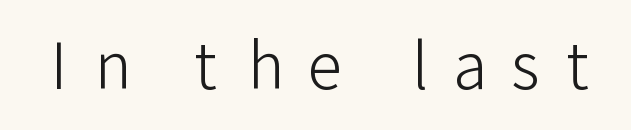
{"serif": "no", "italic": "no", "bold": "no", "weight": "light", "width": "normal", "stroke_contrast": "low", "x_height": "medium", "monospaced": "no", "underline": "no", "letter_spacing": "wide", "letter_spacing_em": 0.42, "glyph_px": 63}
